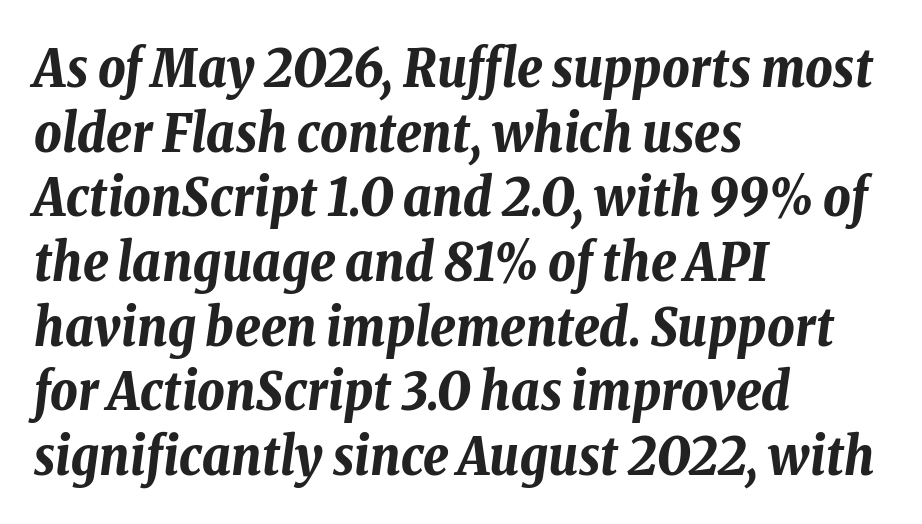
Q: Is the text bold? A: Yes.
Q: Is the text italic (slanted)? A: Yes, it leans right by about 8 degrees.
Q: Is the text underlined? A: No.
Q: How is the paragraph aligned? A: Left-aligned.
Q: Is the spacing between letters normal or unusually wide? A: Normal.
Q: Width (condensed, normal, or wide)? A: Condensed.
Q: Stroke contrast? A: Low.
Q: x-height? A: Medium.
Q: Monospaced? A: No.
